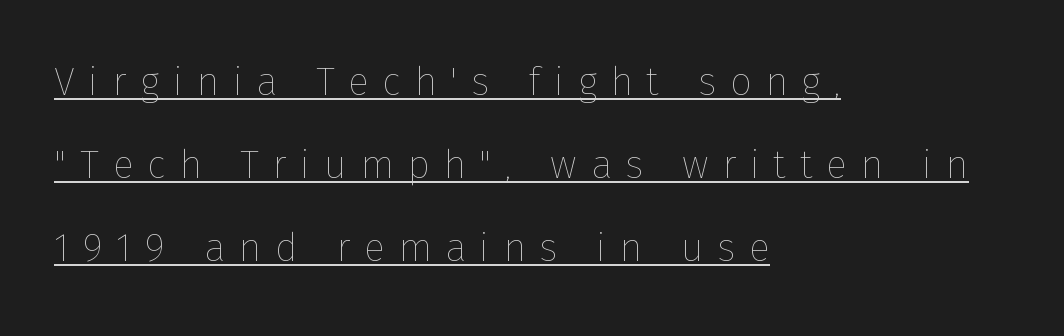
Spacing between characters has been opened up far beyond the box default. Layout note: lines flush left. You could not count columns in this text — the font is proportionally spaced. Notice how the stems are strictly vertical — no italics here. Decoration check: the copy is underlined.
